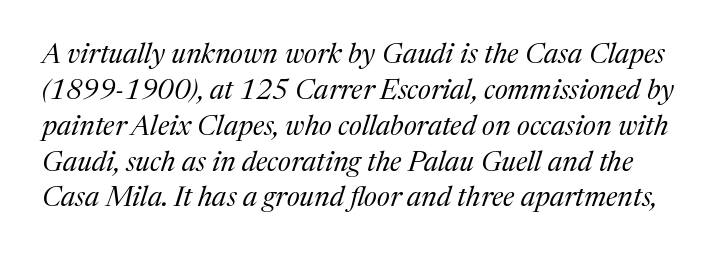
Q: Is the text bold? A: No.
Q: Is the text italic (slanted)? A: Yes, it leans right by about 17 degrees.
Q: Is the typeface a serif or a sans-serif typeface? A: Serif.
Q: Is the text underlined? A: No.
Q: Is the spacing between letters normal or unusually wide? A: Normal.
Q: Is the spacing between lines tight, normal or loose? A: Normal.
Q: Width (condensed, normal, or wide)? A: Normal.
Q: Stroke contrast? A: Medium.
Q: x-height? A: Medium.
Q: Monospaced? A: No.
